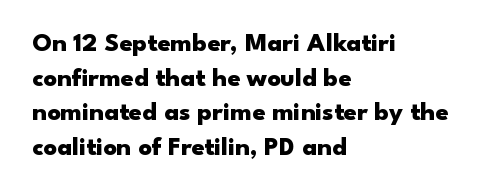
Q: Is the text bold? A: Yes.
Q: Is the text italic (slanted)? A: No, it is upright.
Q: Is the text underlined? A: No.
Q: How is the paragraph aligned? A: Left-aligned.
Q: Is the spacing between letters normal or unusually wide? A: Normal.
Q: Is the spacing between lines tight, normal or loose? A: Normal.
